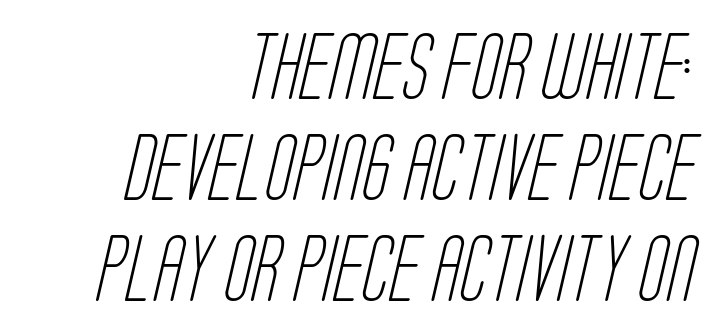
{"serif": "no", "bold": "no", "weight": "light", "width": "condensed", "stroke_contrast": "low", "x_height": "large", "monospaced": "no", "underline": "no", "align": "right", "line_spacing": "normal", "line_spacing_ratio": 1.53, "letter_spacing": "normal", "letter_spacing_em": 0.0, "glyph_px": 66}
